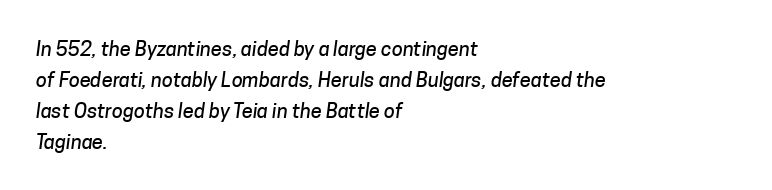
The image shows 20 px text type; set left-aligned, normal line spacing (1.55x), normal letter spacing, not underlined.
